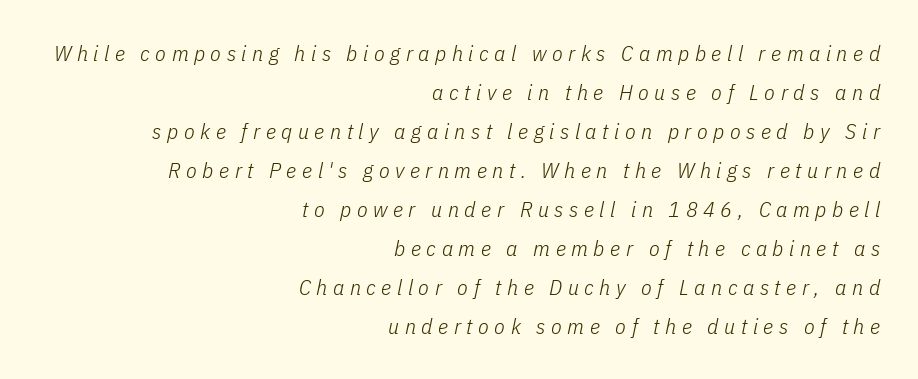
The compositor pushed each line to the right boundary. Observe the lean: these are italic letterforms. Nobody drew a line under any word here. The typesetting does not lean heavy: it is not bold. Observe the wide spacing: letters keep a clear distance from each other.
